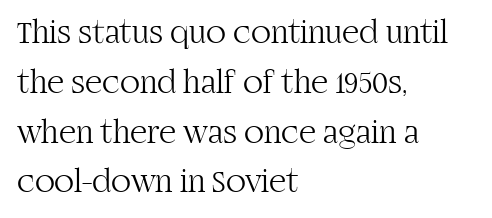
Q: Is the text bold? A: No.
Q: Is the text italic (slanted)? A: No, it is upright.
Q: Is the typeface a serif or a sans-serif typeface? A: Serif.
Q: Is the text underlined? A: No.
Q: How is the paragraph aligned? A: Left-aligned.
Q: Is the spacing between letters normal or unusually wide? A: Normal.
Q: Is the spacing between lines tight, normal or loose? A: Normal.
Q: Width (condensed, normal, or wide)? A: Normal.
Q: Stroke contrast? A: High.
Q: x-height? A: Large.
Q: Monospaced? A: No.
